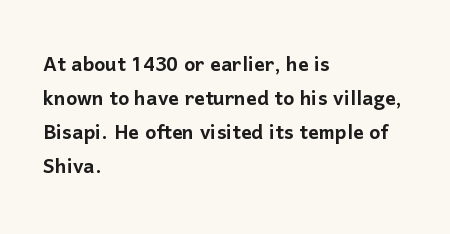
The image shows 26 px text type, upright; set left-aligned, normal line spacing (1.31x), normal letter spacing, not underlined.
